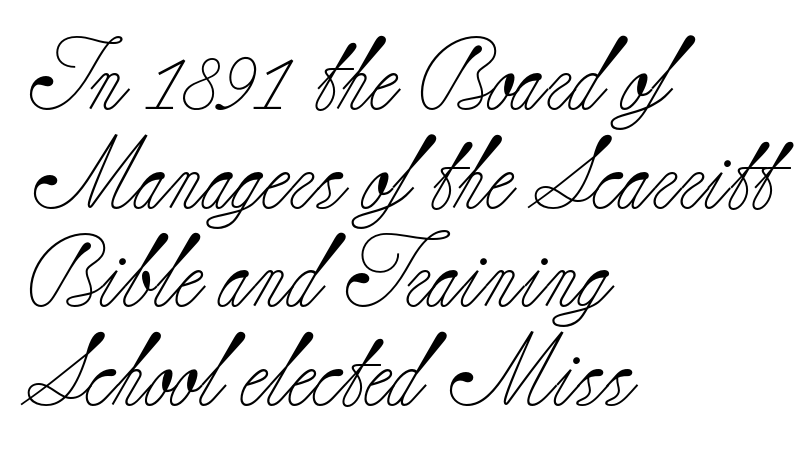
The image shows 72 px light serif type; set left-aligned, normal line spacing (1.37x), normal letter spacing, not underlined; low stroke contrast and a small x-height.
